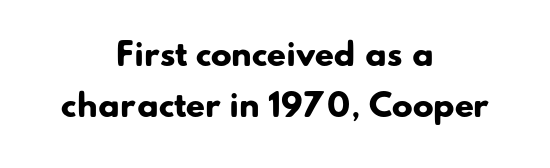
Is there much room between lines? A standard amount, neither cramped nor airy. Honestly, there is no underline to notice here at all. Unlike a traditional serif, this face leaves its strokes unadorned. Every row of glyphs is offset so its center matches the block's center.
